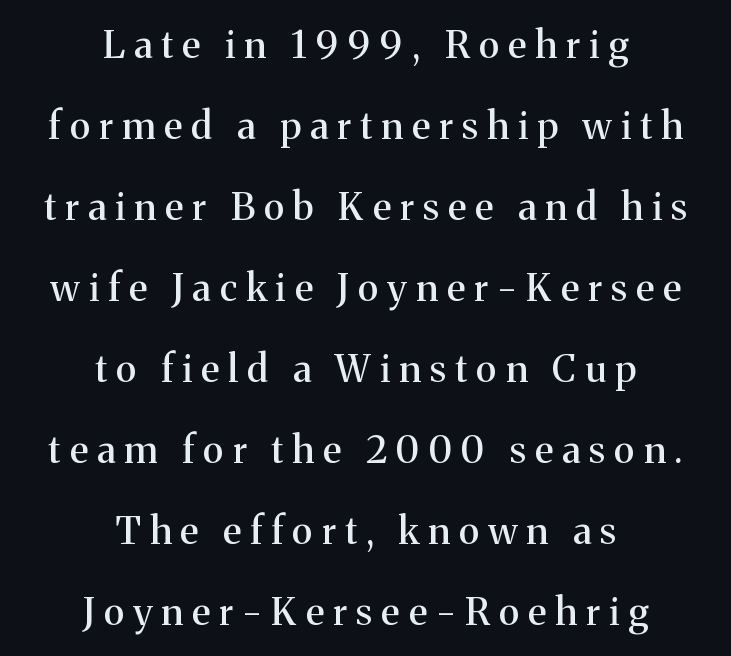
Note: serifs present on the glyphs. The letterforms stand isolated, each surrounded by extra space. The baseline area is clear. The font's upright variant was chosen for this text. Each letter keeps its own natural width here, so spacing adapts to shape. Widely set lines give the paragraph a tall, airy silhouette.
